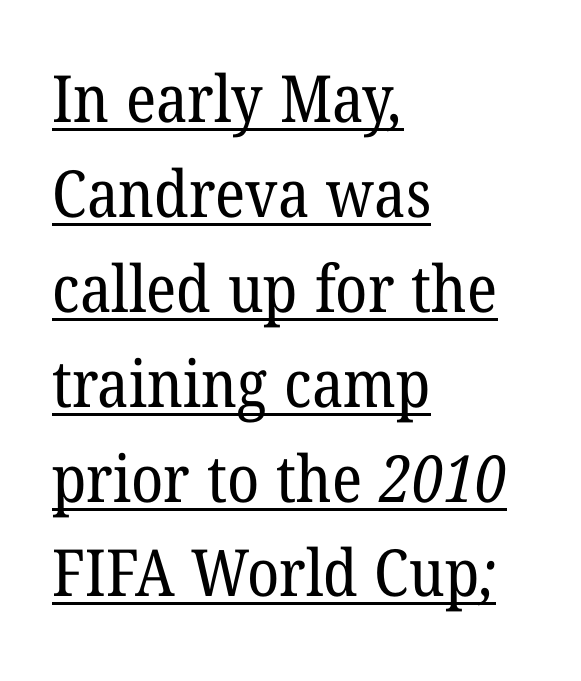
The image shows 65 px regular-weight serif type; set left-aligned, normal line spacing (1.46x), normal letter spacing, underlined; low stroke contrast and a medium x-height.
